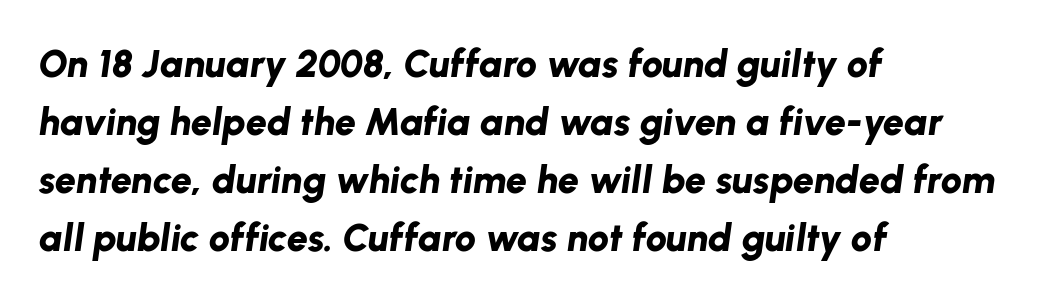
There is no visible air inserted between adjacent glyphs. Normally led — the rows are evenly, conventionally spaced. Character widths vary here, with narrow letters taking less room than wide ones. Its strokes are broad and dark, the hallmark of bold type.
